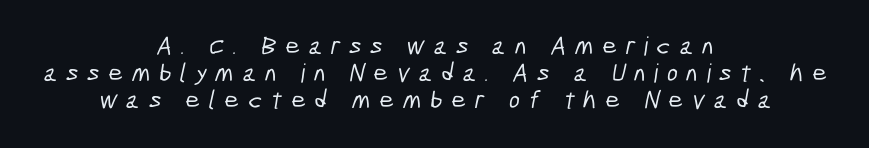
Q: Is the text underlined? A: No.
Q: How is the paragraph aligned? A: Centered.
Q: Is the spacing between letters normal or unusually wide? A: Unusually wide.
Q: Is the spacing between lines tight, normal or loose? A: Tight.
